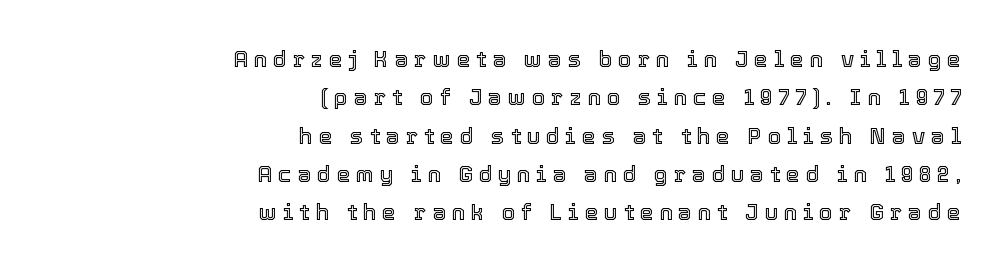
The image shows 22 px text type, upright; set right-aligned, line spacing 1.74x, unusually wide letter spacing (+0.27 em), not underlined.
